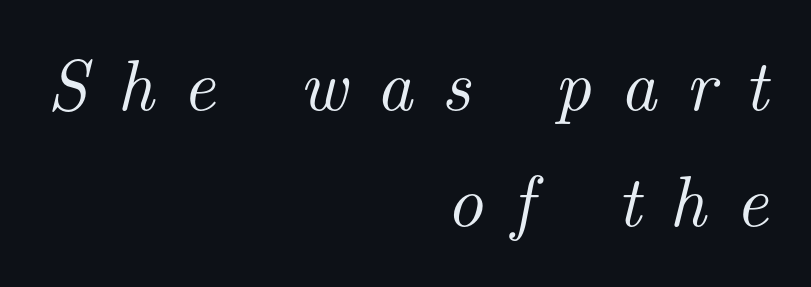
The image shows 72 px serif type, italic (leaning right); set right-aligned, normal line spacing (1.61x), unusually wide letter spacing (+0.4 em), not underlined; medium stroke contrast and a small x-height.
